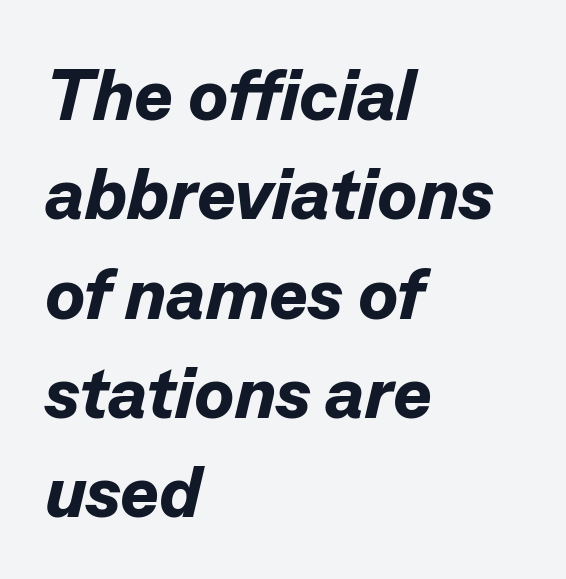
Notice how thick the strokes are: this is what a full bold looks like. Horizontally, the lines are justified to the leading edge only. Notice how the stems are inclined rather than vertical — that's the hallmark of italics. This sample has the flowing, uneven cadence of proportional lettering.
